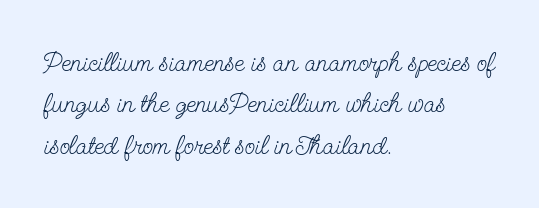
Q: Is the text bold? A: No.
Q: Is the text italic (slanted)? A: Yes.
Q: Is the text underlined? A: No.
Q: How is the paragraph aligned? A: Left-aligned.
Q: Is the spacing between letters normal or unusually wide? A: Normal.
Q: Is the spacing between lines tight, normal or loose? A: Normal.
